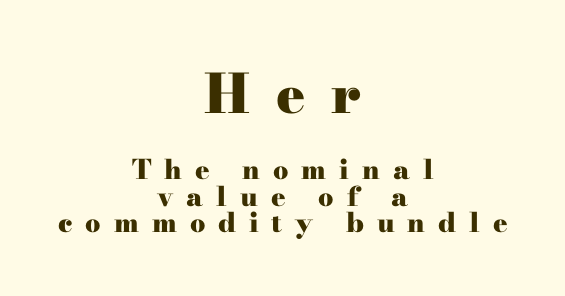
Heavy, bold letterforms. Type size steps down from the first block to the second. This block would grow much taller if given ordinary leading; it's compressed now. Honestly, the letter spacing is so wide it's the main thing you notice. The strip under each line holds only bare page.
